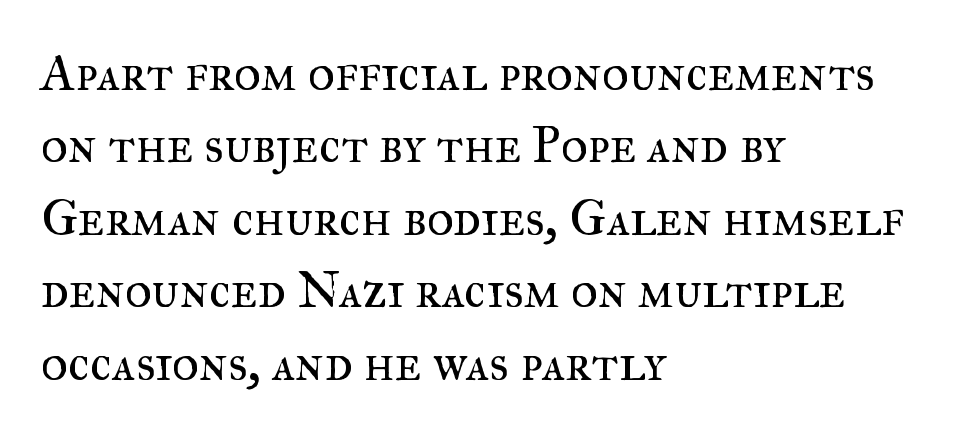
This sample has the flowing, uneven cadence of proportional lettering. Tracking here is standard; glyphs follow each other at the usual distance. No italicization has been applied; the sample stays upright. The compositor pushed each line to the left boundary. Line spacing here is normal. Underline: absent.
